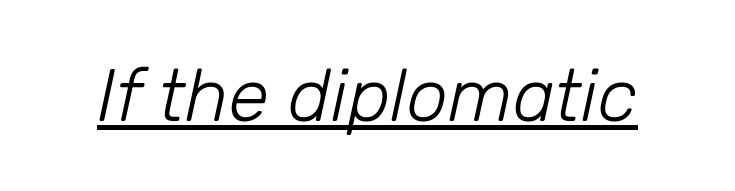
Between one letter and the next there's only the usual sliver of space. The sample's only ornament is a line tracing under the words. Looks like regular typesetting: each glyph gets only the width it needs. Heaviness? Minimal to ordinary, like unemphasized prose.
